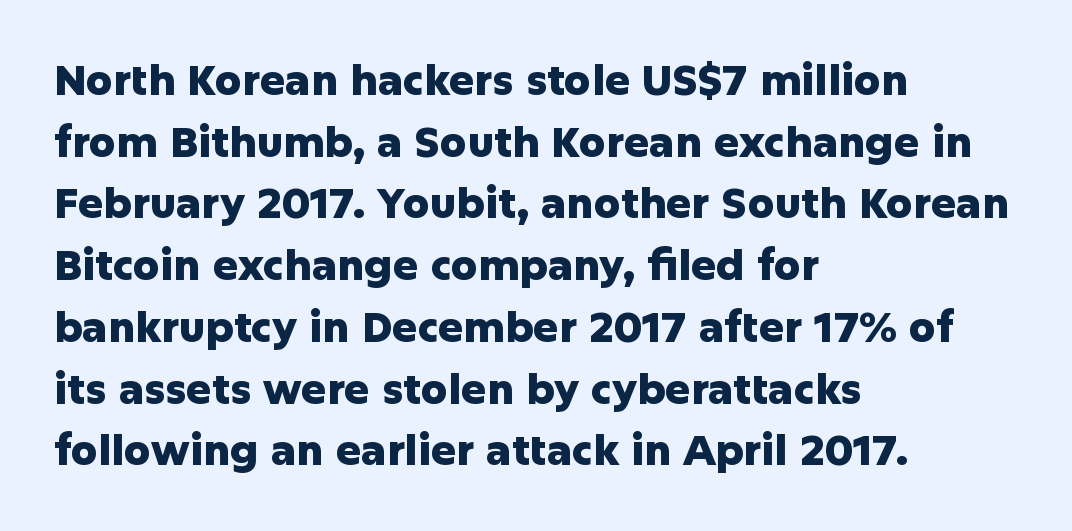
Q: Is the text bold? A: Yes.
Q: Is the text italic (slanted)? A: No, it is upright.
Q: Is the typeface a serif or a sans-serif typeface? A: Sans-serif.
Q: Is the text underlined? A: No.
Q: How is the paragraph aligned? A: Left-aligned.
Q: Is the spacing between letters normal or unusually wide? A: Normal.
Q: Is the spacing between lines tight, normal or loose? A: Normal.
Q: Width (condensed, normal, or wide)? A: Normal.
Q: Stroke contrast? A: Low.
Q: x-height? A: Medium.
Q: Monospaced? A: No.
